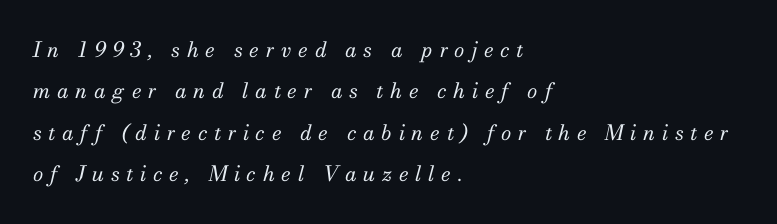
Q: Is the text bold? A: No.
Q: Is the text italic (slanted)? A: Yes, it leans right by about 13 degrees.
Q: Is the text underlined? A: No.
Q: How is the paragraph aligned? A: Left-aligned.
Q: Is the spacing between letters normal or unusually wide? A: Unusually wide.
Q: Is the spacing between lines tight, normal or loose? A: Loose.
